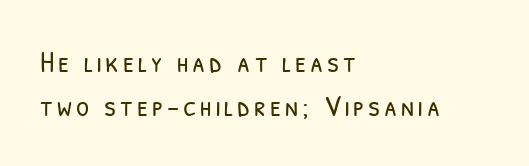
The image shows 30 px light, condensed sans-serif type; set left-aligned, normal line spacing (1.46x), not underlined; low stroke contrast and a medium x-height.
